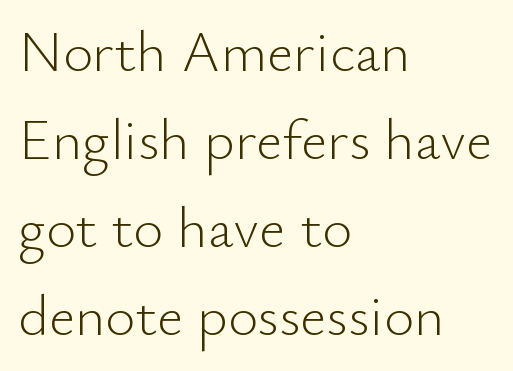
Descenders hang freely into open space. Line spacing here is normal. In terms of letterspacing, this is plain default setting. Italic: no, the glyphs are upright roman.
